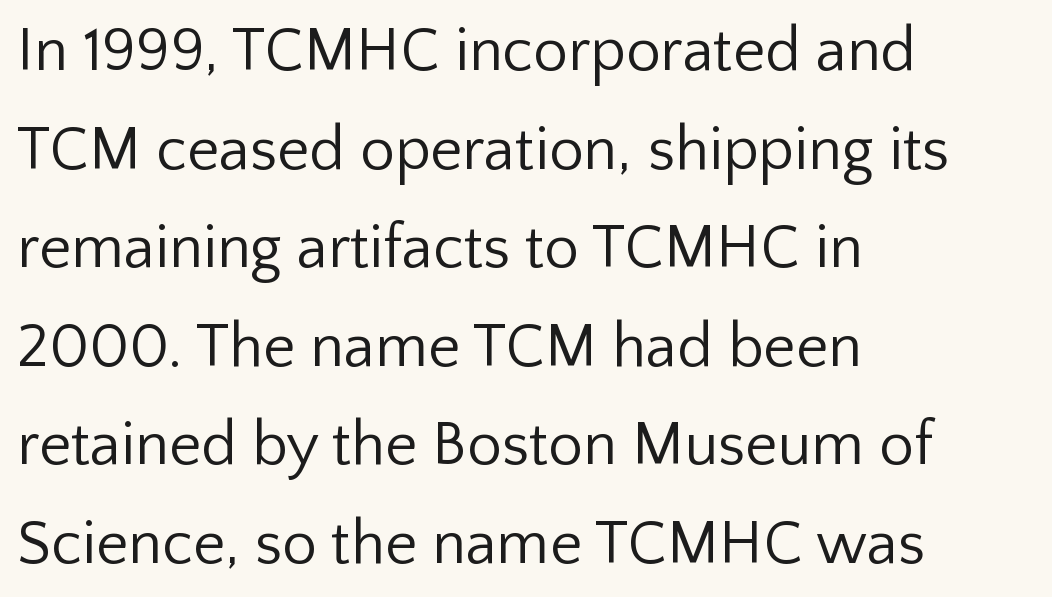
The image shows 62 px regular-weight sans-serif type, upright; set left-aligned, normal line spacing (1.59x), normal letter spacing, not underlined; low stroke contrast and a medium x-height.
